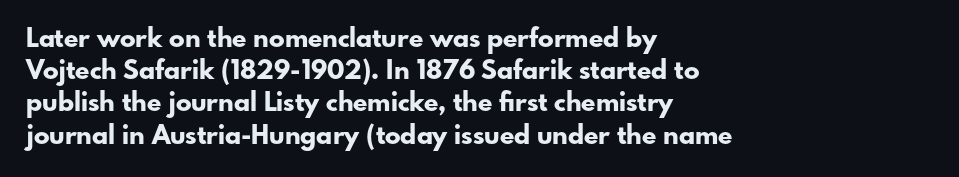
The image shows 26 px bold type, upright; set left-aligned, line spacing 1.24x, normal letter spacing, not underlined.
